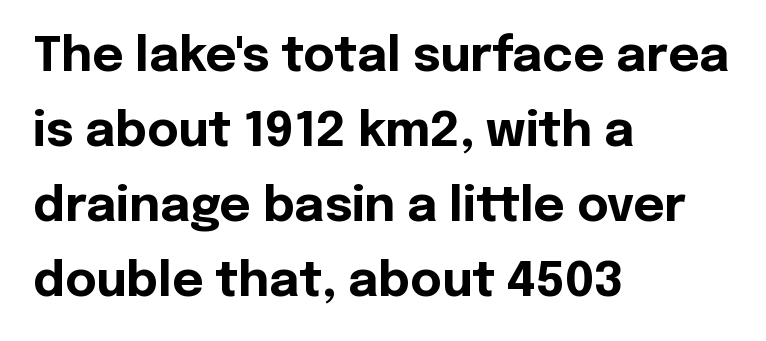
Each letter keeps its own natural width here, so spacing adapts to shape. Short note: letters normally spaced. A sans-serif font was chosen for this passage. Bold? Absolutely — the strokes are thick and heavy.
